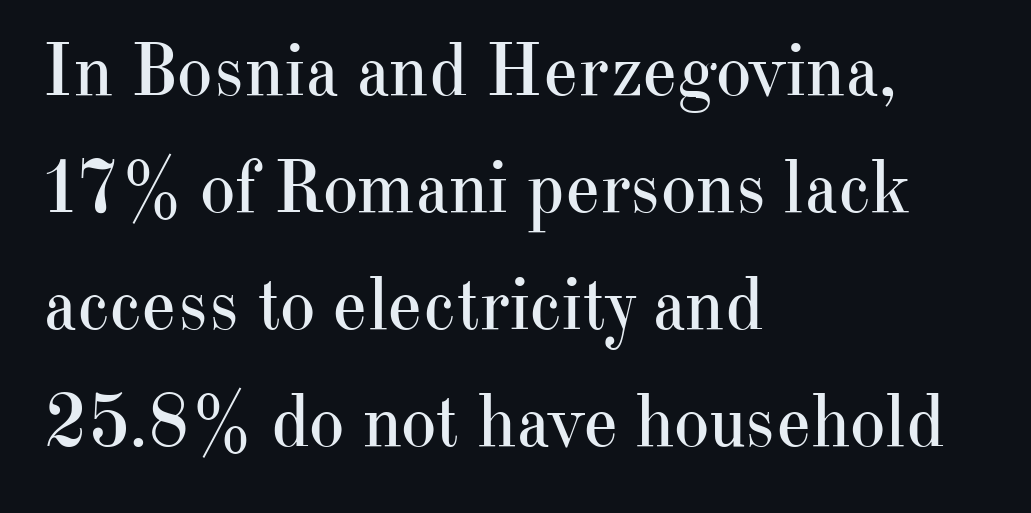
Q: Is the text bold? A: No.
Q: Is the text italic (slanted)? A: No, it is upright.
Q: Is the typeface a serif or a sans-serif typeface? A: Serif.
Q: Is the text underlined? A: No.
Q: How is the paragraph aligned? A: Left-aligned.
Q: Is the spacing between letters normal or unusually wide? A: Normal.
Q: Is the spacing between lines tight, normal or loose? A: Normal.
Q: Width (condensed, normal, or wide)? A: Normal.
Q: Stroke contrast? A: High.
Q: x-height? A: Small.
Q: Monospaced? A: No.
